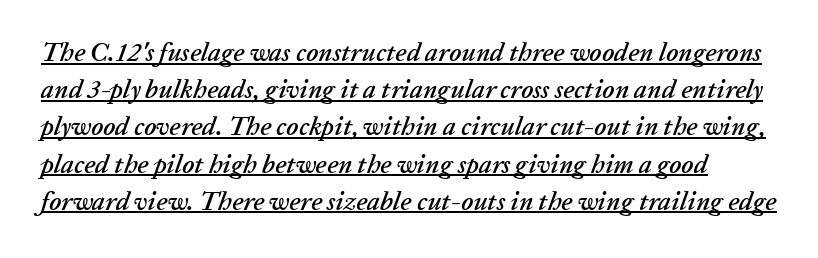
Is the type slanted? Yes — the strokes lean at a clear angle. Normally led — the rows are evenly, conventionally spaced. A baseline rule has been typeset under these characters. Students, note that the glyphs here touch the page at normal intervals.
